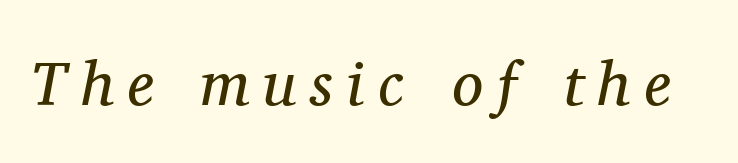
You could not count columns in this text — the font is proportionally spaced. Stroke thickness stays within the range of a standard reading face or lighter. The line texture is sparse and dotted thanks to wide tracking. When letters slant like this, we call the style italic. Glance below the letters and you will spot only blank space.
